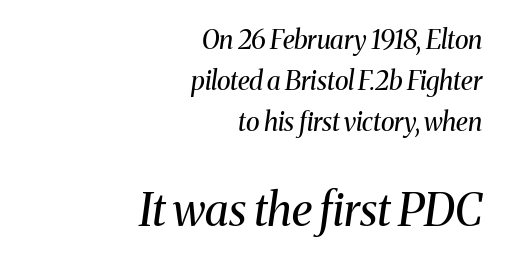
Q: Is the text bold? A: No.
Q: Is the text italic (slanted)? A: Yes, it leans right by about 8 degrees.
Q: Is the typeface a serif or a sans-serif typeface? A: Serif.
Q: Is the text underlined? A: No.
Q: How is the paragraph aligned? A: Right-aligned.
Q: Is the spacing between letters normal or unusually wide? A: Normal.
Q: Is the spacing between lines tight, normal or loose? A: Normal.
Q: Which block of text is set in a larger size, the first (top) or the second (bottom)? A: The second (bottom) one.
Q: Width (condensed, normal, or wide)? A: Normal.
Q: Stroke contrast? A: Medium.
Q: x-height? A: Medium.
Q: Monospaced? A: No.
